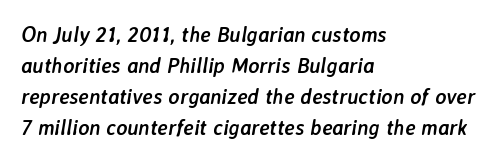
Q: Is the text bold? A: Yes.
Q: Is the text italic (slanted)? A: Yes, it leans right by about 7 degrees.
Q: Is the text underlined? A: No.
Q: How is the paragraph aligned? A: Left-aligned.
Q: Is the spacing between letters normal or unusually wide? A: Normal.
Q: Is the spacing between lines tight, normal or loose? A: Normal.
